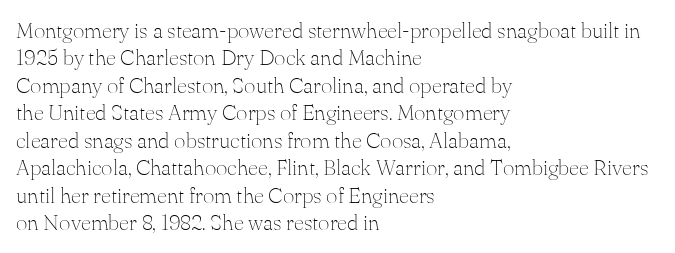
The image shows 22 px text type, upright; set left-aligned, normal line spacing (1.25x), normal letter spacing, not underlined.
